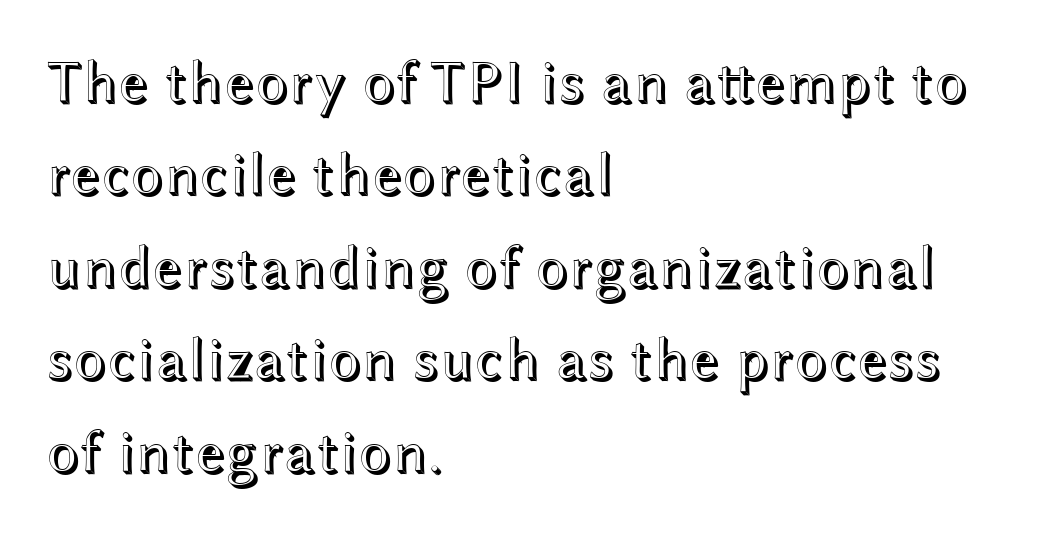
{"italic": "no", "width": "wide", "x_height": "medium", "monospaced": "no", "underline": "no", "align": "left", "line_spacing": "normal", "line_spacing_ratio": 1.54, "letter_spacing": "normal", "letter_spacing_em": 0.0, "glyph_px": 60}
